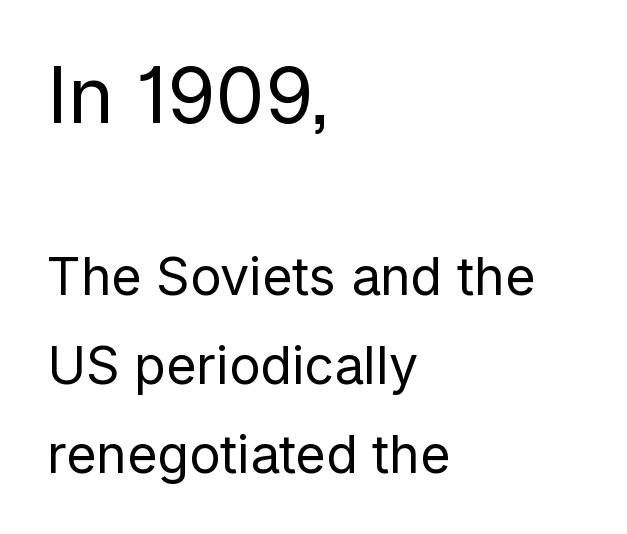
The characters are drawn with everyday or finer stroke widths. Compare the two chunks: the upper has the greater cap height. Which margin do the lines hug? The left one — the right edge is uneven. Look at the bottom of the vertical strokes: they stop flat, with no serifs. Check the space under the baseline: it is left empty. Style check: upright.
